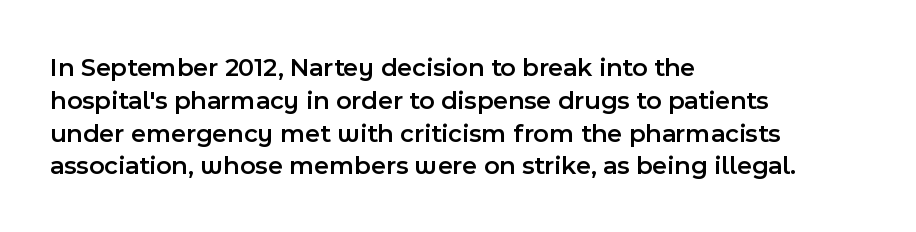
Q: Is the text bold? A: Semi-bold.
Q: Is the text italic (slanted)? A: No, it is upright.
Q: Is the text underlined? A: No.
Q: How is the paragraph aligned? A: Left-aligned.
Q: Is the spacing between letters normal or unusually wide? A: Normal.
Q: Is the spacing between lines tight, normal or loose? A: Normal.
